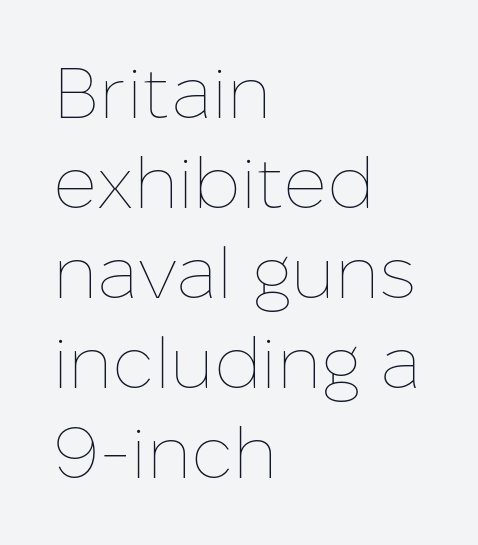
The image shows 72 px thin type, upright; set left-aligned, normal line spacing (1.25x), normal letter spacing, not underlined; low stroke contrast and a medium x-height.
